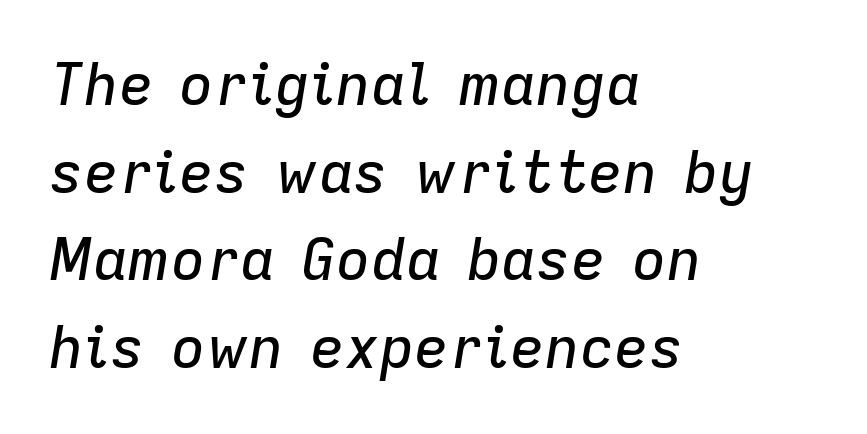
Q: Is the text italic (slanted)? A: Yes, it leans right by about 9 degrees.
Q: Is the text underlined? A: No.
Q: How is the paragraph aligned? A: Left-aligned.
Q: Is the spacing between letters normal or unusually wide? A: Normal.
Q: Is the spacing between lines tight, normal or loose? A: Normal.
Q: Width (condensed, normal, or wide)? A: Normal.
Q: Stroke contrast? A: Low.
Q: x-height? A: Medium.
Q: Monospaced? A: No.
